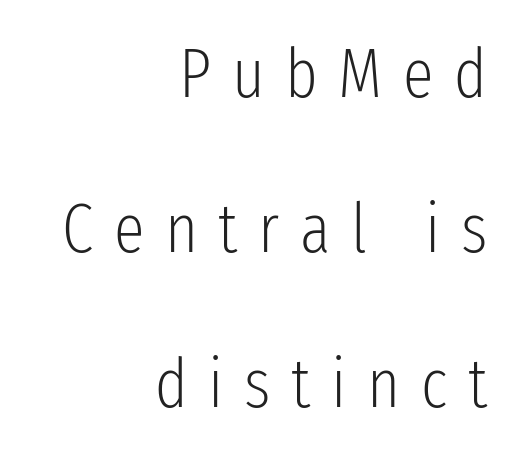
The image shows 69 px light, condensed sans-serif type, upright; set right-aligned, loose line spacing (2.25x), unusually wide letter spacing (+0.3 em), not underlined; low stroke contrast and a medium x-height.
